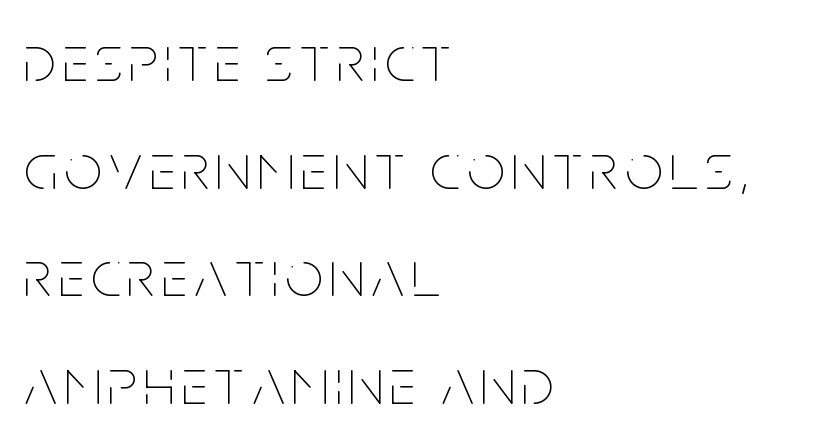
The image shows 66 px thin, condensed type, upright; set left-aligned, normal line spacing (1.63x), not underlined; low stroke contrast and a large x-height.
